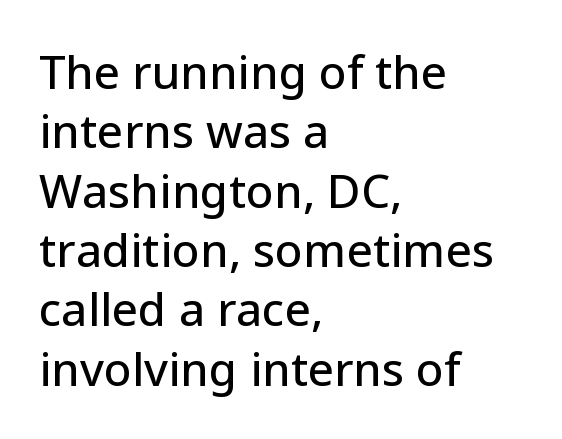
{"serif": "no", "italic": "no", "width": "normal", "stroke_contrast": "low", "x_height": "medium", "monospaced": "no", "underline": "no", "align": "left", "line_spacing": "normal", "line_spacing_ratio": 1.29, "letter_spacing": "normal", "letter_spacing_em": 0.0, "glyph_px": 46}
